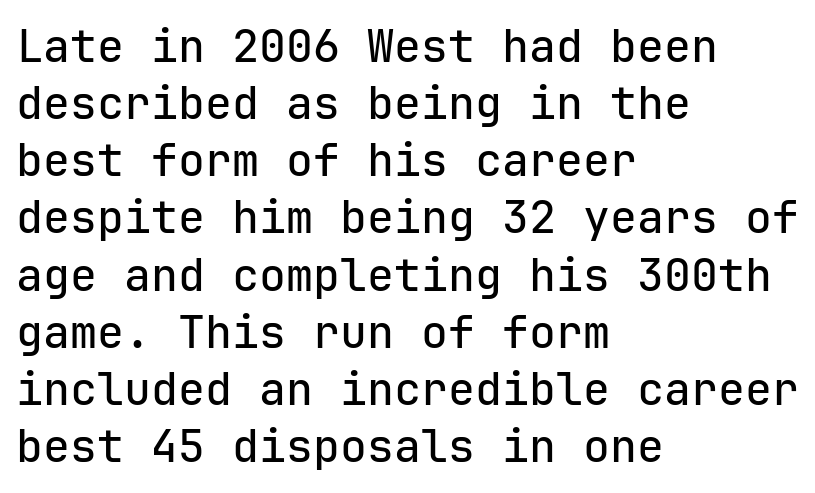
{"serif": "no", "italic": "no", "width": "normal", "stroke_contrast": "low", "x_height": "medium", "monospaced": "yes", "underline": "no", "align": "left", "line_spacing": "normal", "line_spacing_ratio": 1.27, "letter_spacing": "normal", "letter_spacing_em": 0.0, "glyph_px": 45}
